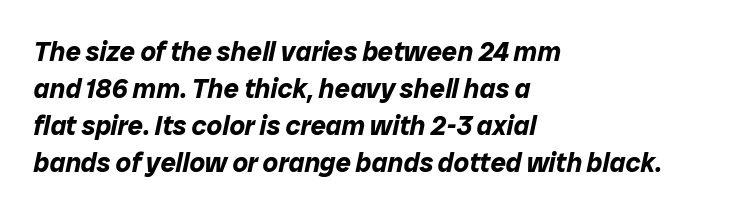
The image shows 27 px bold type, italic (leaning right); set left-aligned, normal line spacing (1.37x), normal letter spacing, not underlined.
